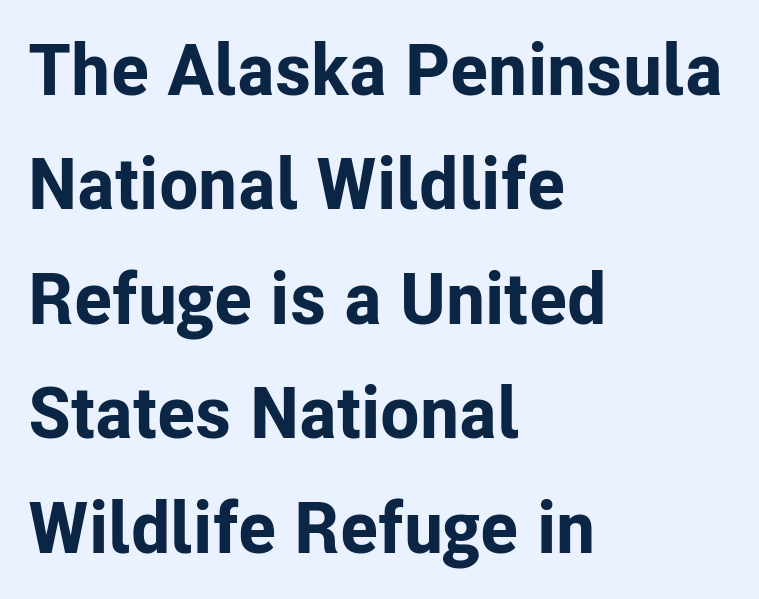
Note: no serifs on the glyphs. A clean baseline with only descenders dipping below it. The rendering keeps characters at their native spacing. Vertical strokes here are truly vertical. The passage shown is typed in a proportional face where columns would drift. Weight check: bold — yes, fully.
